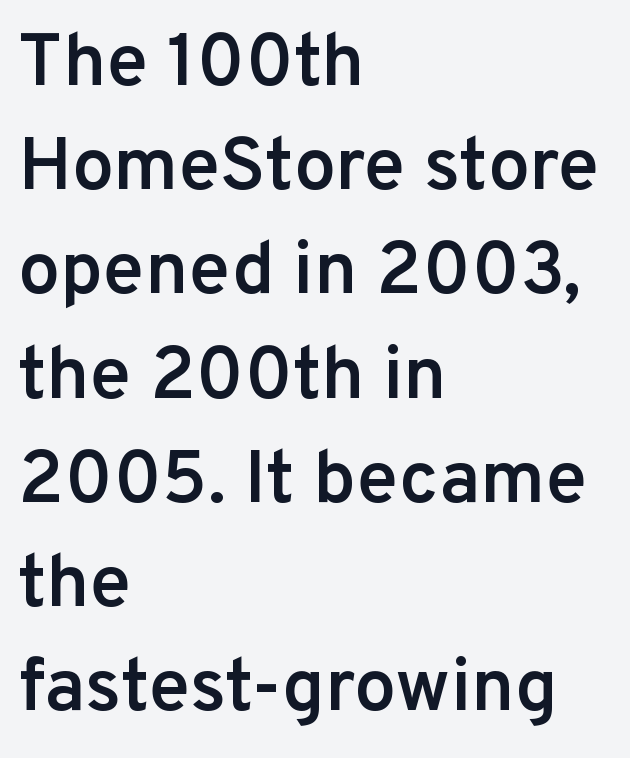
Is this a sans? Yes — the strokes have no serifs. This is roman type, the default non-slanted kind. Does the weight exceed regular? Yes, but only to semibold. A classic flush-left, rag-right setting is used for this passage.
